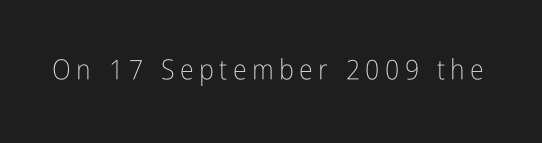
{"serif": "no", "italic": "no", "bold": "no", "weight": "light", "width": "condensed", "stroke_contrast": "low", "x_height": "medium", "monospaced": "no", "underline": "no", "glyph_px": 28}
